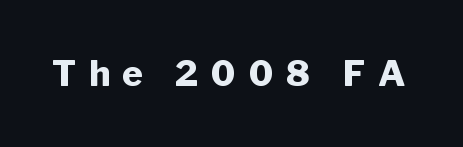
The image shows 35 px heavy sans-serif type, upright; set unusually wide letter spacing (+0.36 em), not underlined; low stroke contrast and a medium x-height.
